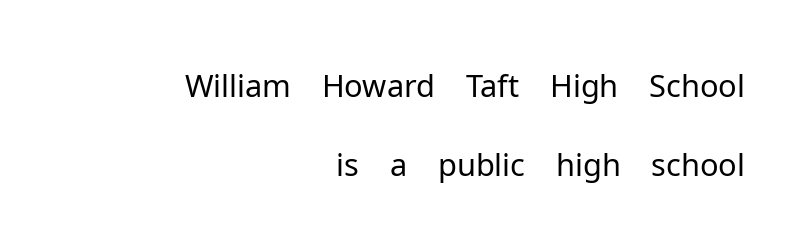
{"serif": "no", "italic": "no", "bold": "no", "weight": "light", "width": "normal", "stroke_contrast": "low", "x_height": "medium", "monospaced": "no", "underline": "no", "align": "right", "line_spacing": "normal", "line_spacing_ratio": 1.25, "letter_spacing": "normal", "letter_spacing_em": 0.0, "glyph_px": 63}
